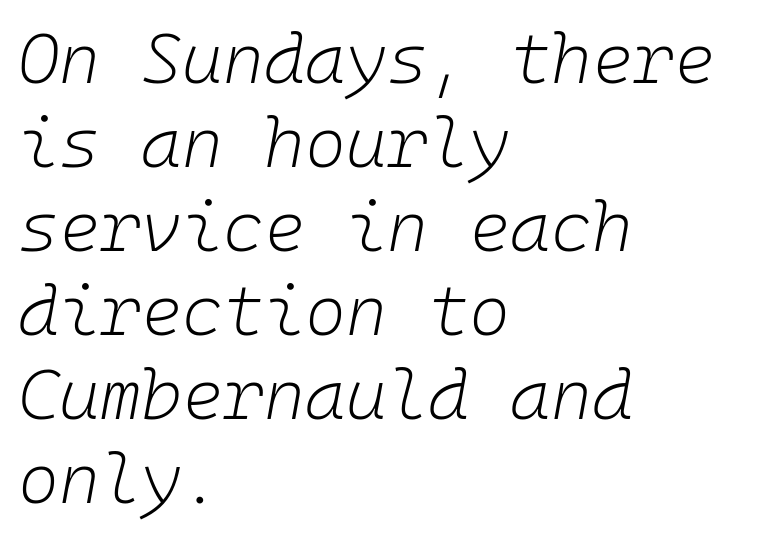
{"italic": "yes", "lean": "right", "slant_degrees": 10, "bold": "no", "weight": "light", "width": "normal", "stroke_contrast": "low", "x_height": "medium", "monospaced": "yes", "underline": "no", "align": "left", "line_spacing_ratio": 1.2, "letter_spacing": "normal", "letter_spacing_em": 0.0, "glyph_px": 70}
